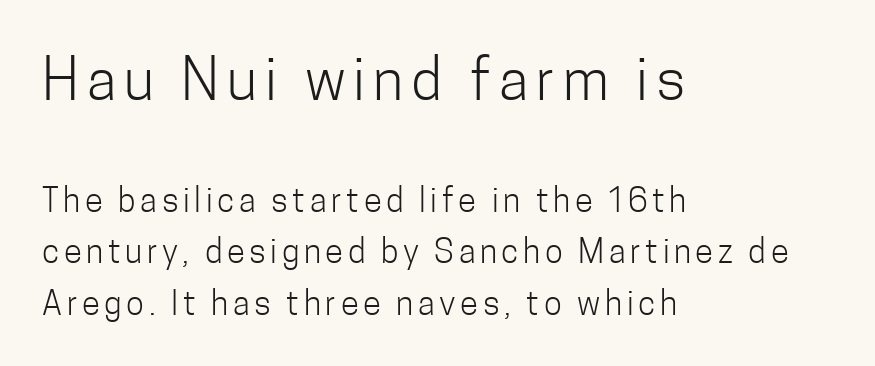
Q: Is the text bold? A: No.
Q: Is the text italic (slanted)? A: No, it is upright.
Q: Is the typeface a serif or a sans-serif typeface? A: Sans-serif.
Q: Is the text underlined? A: No.
Q: How is the paragraph aligned? A: Left-aligned.
Q: Is the spacing between lines tight, normal or loose? A: Normal.
Q: Which block of text is set in a larger size, the first (top) or the second (bottom)? A: The first (top) one.
Q: Width (condensed, normal, or wide)? A: Condensed.
Q: Stroke contrast? A: Low.
Q: x-height? A: Medium.
Q: Monospaced? A: No.
